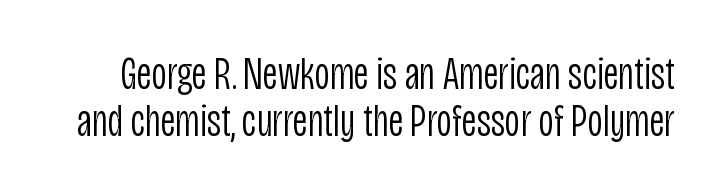
A light-to-regular cut is what we see here. Each letter keeps its own natural width here, so spacing adapts to shape. Students, observe: this is what under-led, compact text looks like. Honestly, the letter spacing is just normal — you wouldn't notice it.
